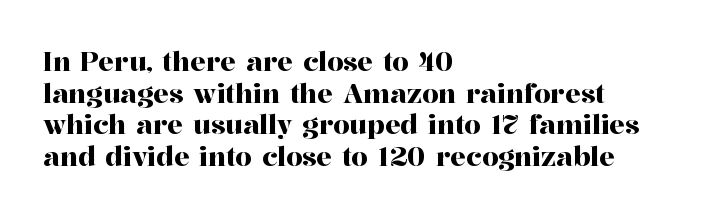
{"italic": "no", "underline": "no", "align": "left", "line_spacing_ratio": 1.22, "letter_spacing": "normal", "letter_spacing_em": 0.0, "glyph_px": 26}
